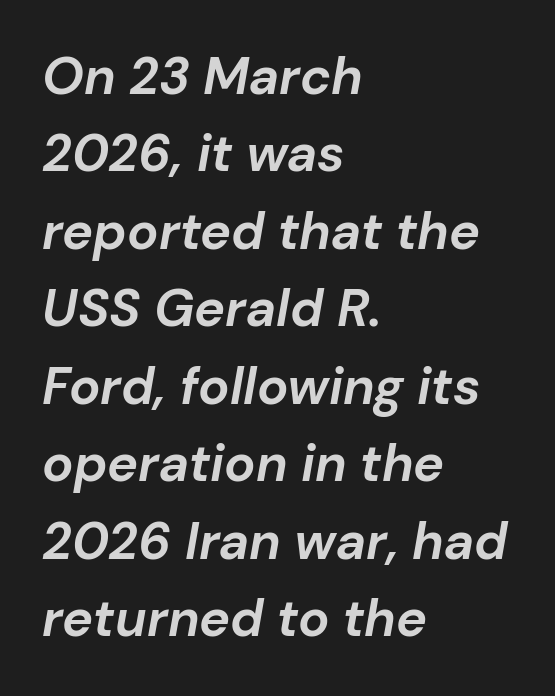
The image shows 52 px bold type, italic (leaning right); set left-aligned, normal line spacing (1.49x), normal letter spacing, not underlined; low stroke contrast and a medium x-height.
